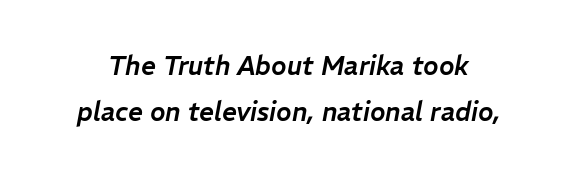
{"italic": "yes", "lean": "right", "slant_degrees": 11, "underline": "no", "line_spacing_ratio": 1.78, "letter_spacing": "normal", "letter_spacing_em": 0.0, "glyph_px": 26}
